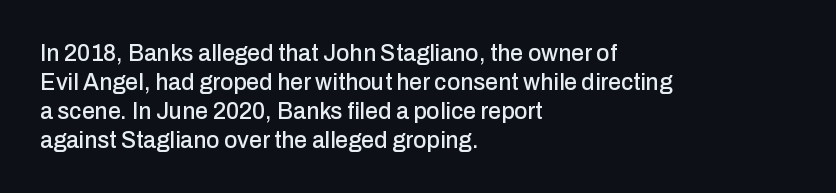
The image shows 23 px text type, upright; set left-aligned, normal line spacing (1.26x), normal letter spacing, not underlined.
